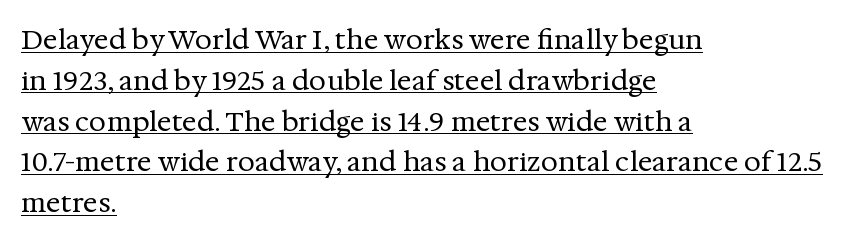
The image shows 27 px text type, upright; set left-aligned, normal line spacing (1.51x), normal letter spacing, underlined.
